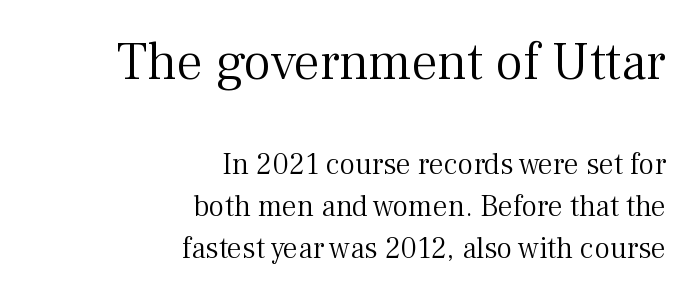
{"serif": "yes", "italic": "no", "bold": "no", "weight": "light", "width": "normal", "stroke_contrast": "medium", "x_height": "medium", "monospaced": "no", "underline": "no", "align": "right", "line_spacing": "normal", "line_spacing_ratio": 1.4, "letter_spacing": "normal", "letter_spacing_em": 0.0, "larger_block": "first", "size_ratio": 1.77, "glyph_px": 53}
